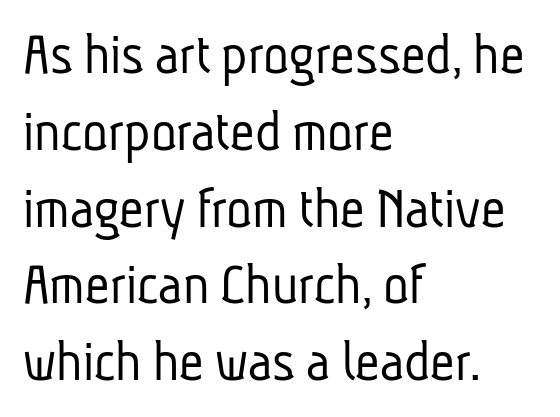
These lines keep a tight, regular rhythm from letter to letter. Does the type have serifs? No, each stem ends abruptly. Layout note: lines flush left. Heft: none added — not bold. Successive baselines arrive at the customary interval. These lines are rendered in a variable-pitch font.
